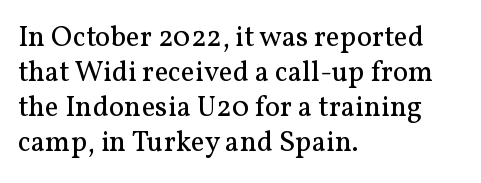
Q: Is the text bold? A: No.
Q: Is the text italic (slanted)? A: No, it is upright.
Q: Is the typeface a serif or a sans-serif typeface? A: Serif.
Q: Is the text underlined? A: No.
Q: How is the paragraph aligned? A: Left-aligned.
Q: Is the spacing between letters normal or unusually wide? A: Normal.
Q: Width (condensed, normal, or wide)? A: Normal.
Q: Stroke contrast? A: Medium.
Q: x-height? A: Medium.
Q: Monospaced? A: No.
